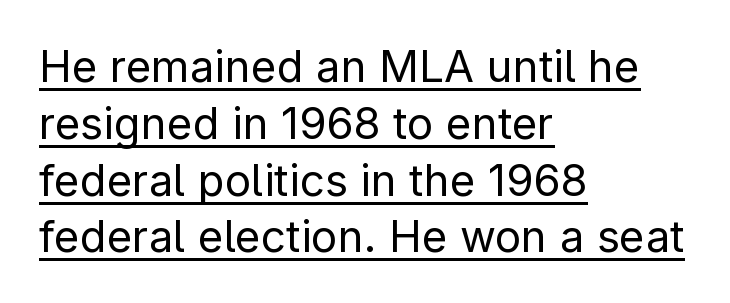
Q: Is the text bold? A: No.
Q: Is the text italic (slanted)? A: No, it is upright.
Q: Is the typeface a serif or a sans-serif typeface? A: Sans-serif.
Q: Is the text underlined? A: Yes.
Q: How is the paragraph aligned? A: Left-aligned.
Q: Is the spacing between letters normal or unusually wide? A: Normal.
Q: Is the spacing between lines tight, normal or loose? A: Normal.
Q: Width (condensed, normal, or wide)? A: Normal.
Q: Stroke contrast? A: Low.
Q: x-height? A: Medium.
Q: Monospaced? A: No.
